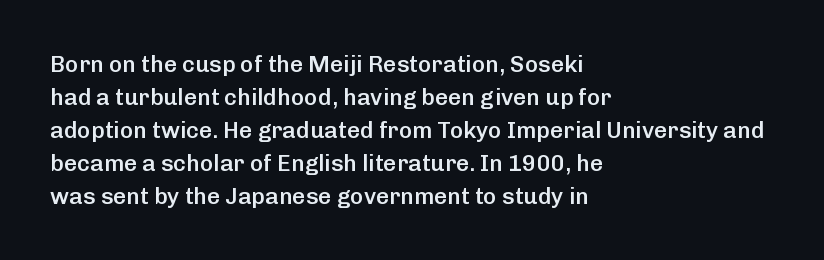
{"italic": "no", "bold": "semi", "underline": "no", "align": "left", "line_spacing": "normal", "line_spacing_ratio": 1.43, "letter_spacing": "normal", "letter_spacing_em": 0.0, "glyph_px": 23}
